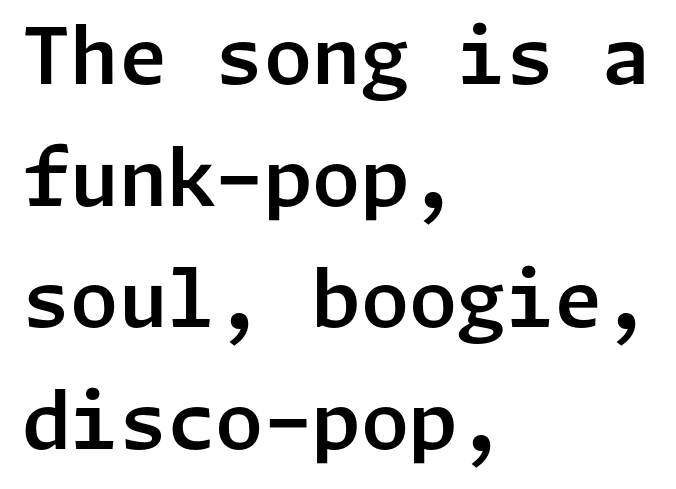
Serif or sans? Sans — the stroke terminals are bare. Posture: straight, roman, zero tilt. Compared with a centered layout, this one pins lines to the left instead. Glyph-to-glyph distance matches everyday printed text. This rendering features lettering with no underline. Successive baselines arrive at the customary interval.
